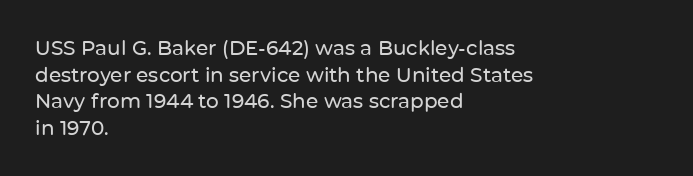
{"italic": "no", "underline": "no", "align": "left", "line_spacing": "normal", "line_spacing_ratio": 1.33, "letter_spacing": "normal", "letter_spacing_em": 0.0, "glyph_px": 20}
